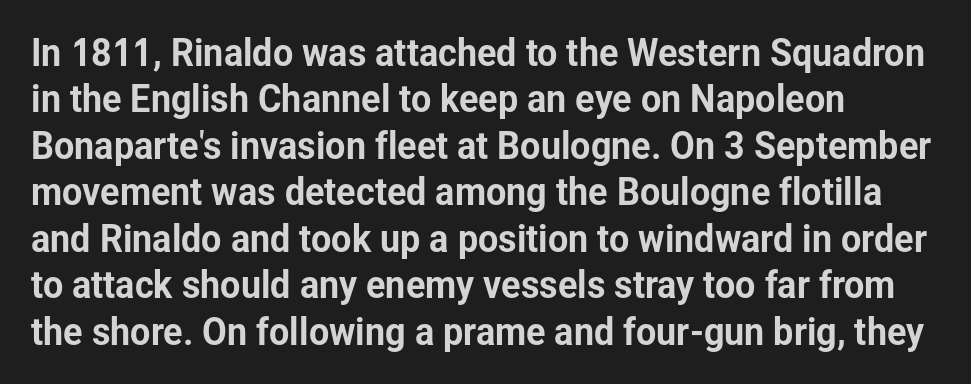
{"serif": "no", "italic": "no", "width": "normal", "stroke_contrast": "low", "x_height": "medium", "monospaced": "no", "underline": "no", "align": "left", "line_spacing": "normal", "line_spacing_ratio": 1.29, "letter_spacing": "normal", "letter_spacing_em": 0.0, "glyph_px": 36}
